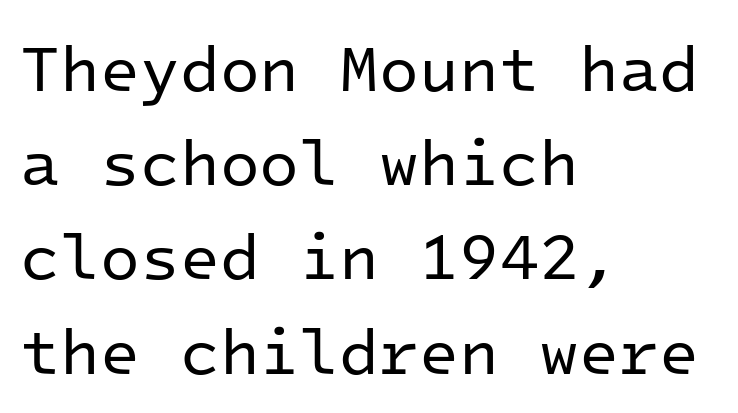
All the whitespace from short lines collects on the right. The letters stand straight up with perfectly vertical stems. Every character here occupies the same horizontal width, giving the sample a typewriter-like rhythm. Ink coverage per letter is moderate at most. Unlike a traditional serif, this face leaves its strokes unadorned.
